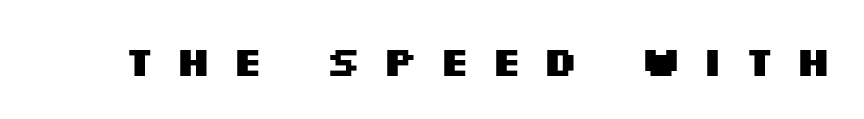
Q: Is the text bold? A: Yes.
Q: Is the text italic (slanted)? A: No, it is upright.
Q: Is the typeface a serif or a sans-serif typeface? A: Sans-serif.
Q: Is the text underlined? A: No.
Q: Is the spacing between letters normal or unusually wide? A: Unusually wide.
Q: Width (condensed, normal, or wide)? A: Wide.
Q: Stroke contrast? A: Medium.
Q: x-height? A: Large.
Q: Monospaced? A: No.
